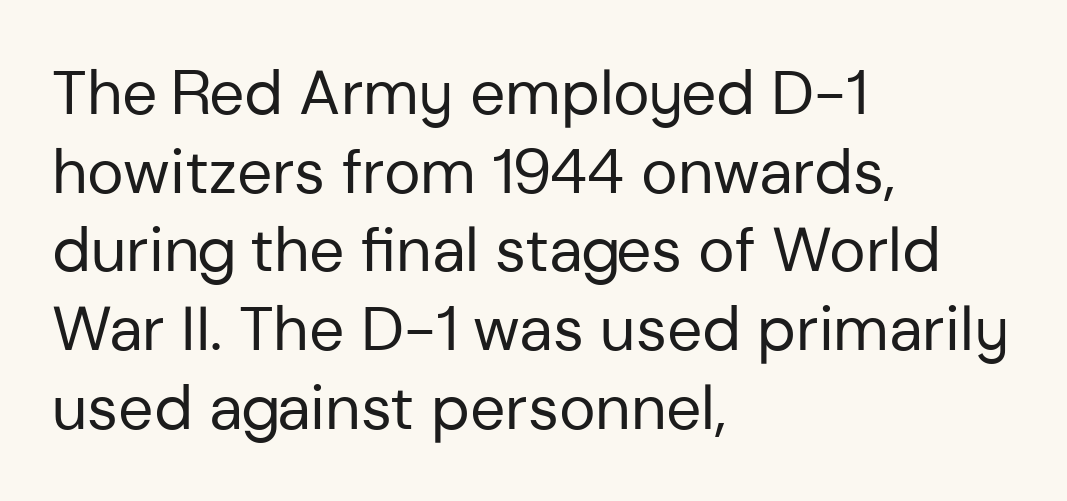
The image shows 62 px regular-weight sans-serif type, upright; set left-aligned, normal line spacing (1.27x), normal letter spacing, not underlined; low stroke contrast and a medium x-height.
